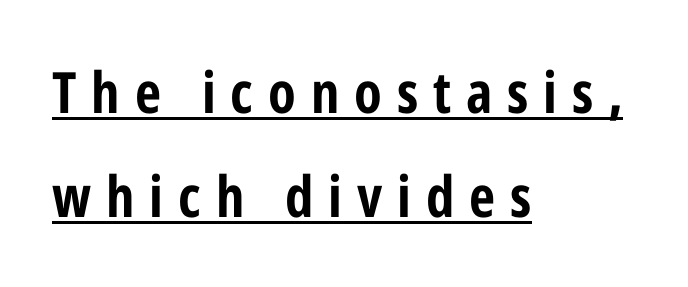
The image shows 57 px bold, condensed sans-serif type, upright; set left-aligned, line spacing 1.83x, unusually wide letter spacing (+0.26 em), underlined; low stroke contrast and a medium x-height.
